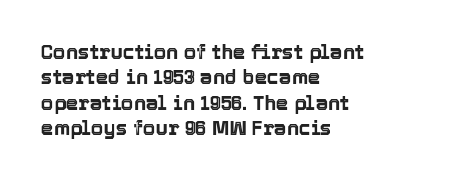
The image shows 20 px text type, upright; set left-aligned, normal line spacing (1.27x), normal letter spacing, not underlined.
